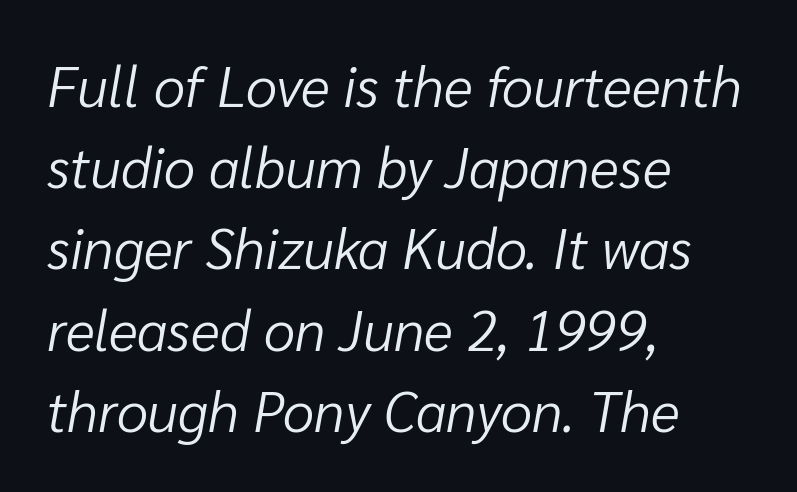
The image shows 56 px light type, italic (leaning right); set left-aligned, normal line spacing (1.45x), normal letter spacing, not underlined; low stroke contrast and a medium x-height.
